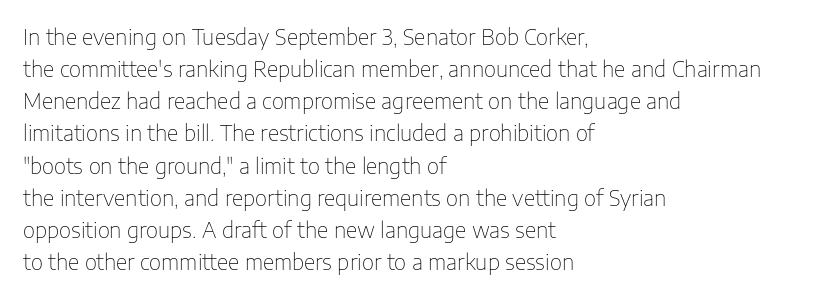
The image shows 21 px text type, upright; set left-aligned, normal line spacing (1.53x), normal letter spacing, not underlined.
